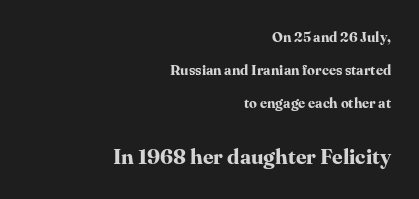
{"italic": "no", "bold": "yes", "underline": "no", "align": "right", "line_spacing": "loose", "line_spacing_ratio": 2.34, "letter_spacing": "normal", "letter_spacing_em": 0.0, "larger_block": "second", "size_ratio": 1.5, "glyph_px": 21}
